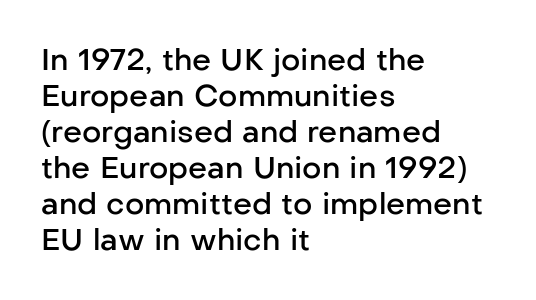
Caption: semibold face, moderately heavy strokes. Proportional: the letters do not fall into vertical columns. Underline: absent. In CSS terms this would be text-align: left. The typography opts for an upright posture over an oblique one.
